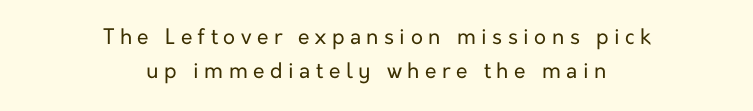
The image shows 21 px text type, upright; set centered, normal line spacing (1.63x), unusually wide letter spacing (+0.26 em), not underlined.
